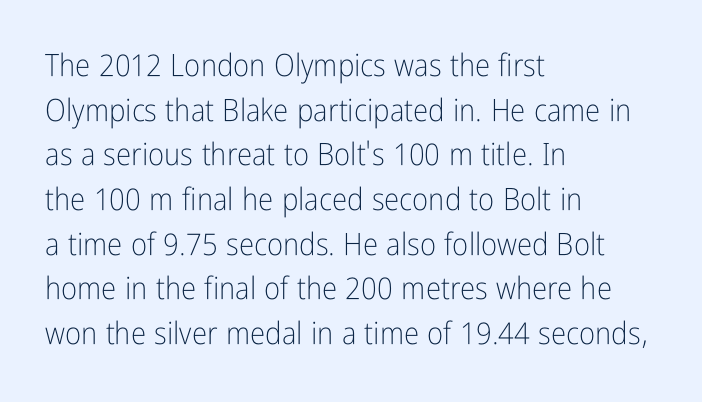
{"serif": "no", "italic": "no", "bold": "no", "weight": "light", "width": "condensed", "stroke_contrast": "low", "x_height": "medium", "monospaced": "no", "underline": "no", "align": "left", "line_spacing": "normal", "line_spacing_ratio": 1.44, "letter_spacing": "normal", "letter_spacing_em": 0.0, "glyph_px": 31}
